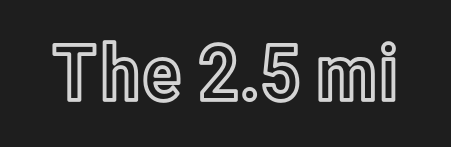
The image shows 77 px condensed type, upright; set normal letter spacing, not underlined; a medium x-height.
